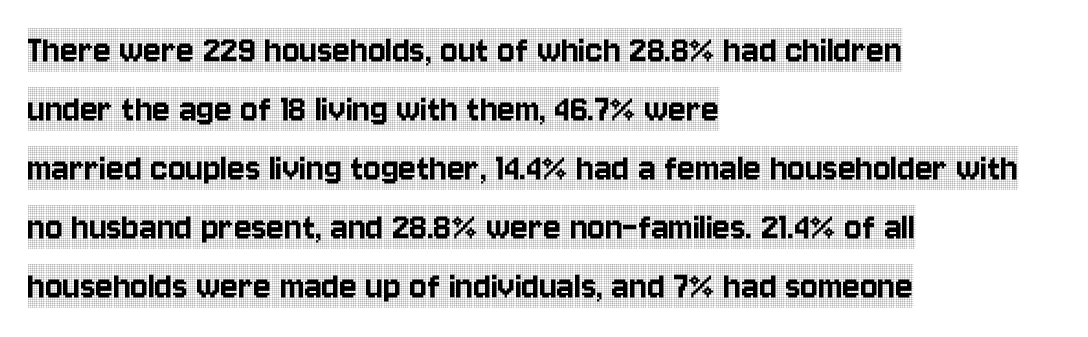
In terms of leading, this rendering sits right in the middle. Small tapered or slab feet sit at the stroke ends, so this counts as serif. Descenders are the only things crossing below the line. Here the designer chose a conventional face with non-uniform glyph widths. The letters sit at their default tracking, neither squeezed nor spread. The passage is arranged the way most books set body copy — flush left.
